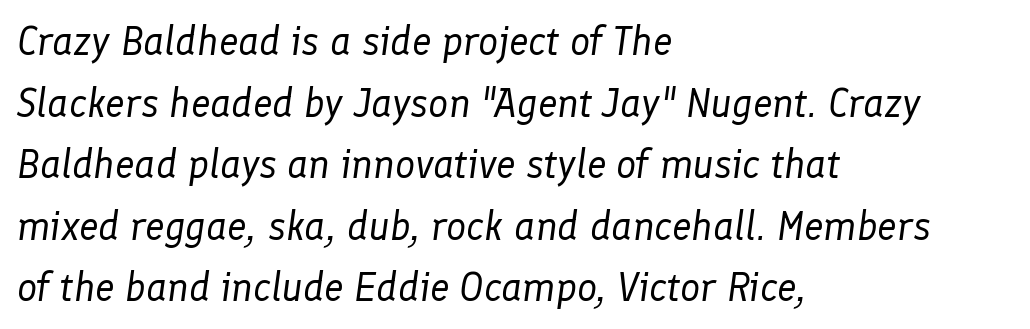
The image shows 40 px regular-weight type, italic (leaning right); set left-aligned, normal line spacing (1.54x), normal letter spacing, not underlined; low stroke contrast and a medium x-height.
